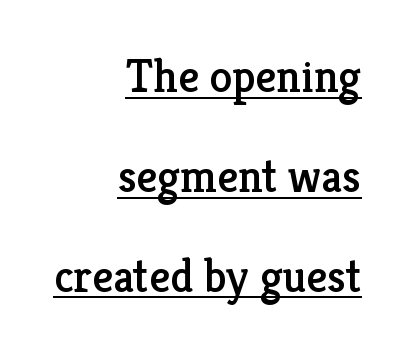
The image shows 46 px serif type, upright; set right-aligned, loose line spacing (2.17x), normal letter spacing, underlined; low stroke contrast and a medium x-height.
